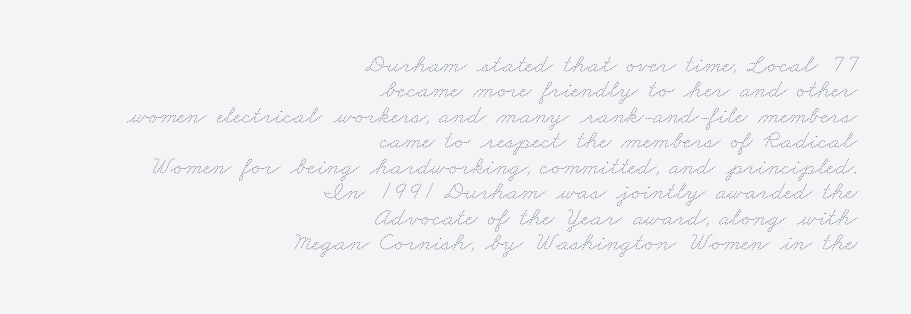
The typesetter chose a ragged-left arrangement here. Default kerning and tracking; the words read as compact shapes. The glyphs are unaccompanied by any horizontal stroke below them. Is this a heavy cut? Hardly; it is regular or lighter. The space between consecutive lines is stingy.
